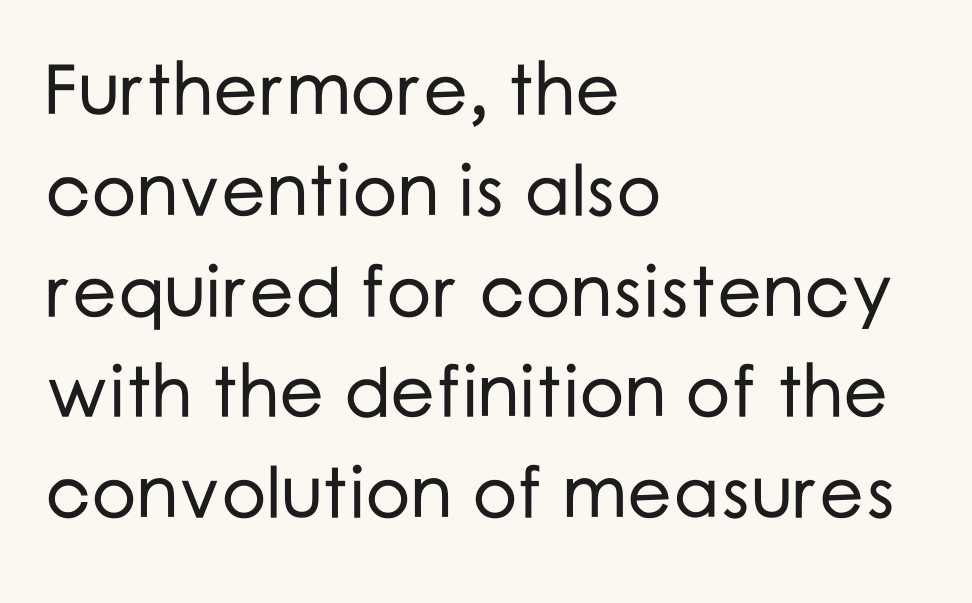
The image shows 71 px sans-serif type, upright; set left-aligned, normal line spacing (1.42x), normal letter spacing, not underlined; low stroke contrast and a medium x-height.
